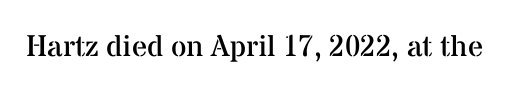
{"serif": "yes", "italic": "no", "bold": "no", "weight": "regular", "width": "normal", "stroke_contrast": "medium", "x_height": "medium", "monospaced": "no", "underline": "no", "letter_spacing": "normal", "letter_spacing_em": 0.0, "glyph_px": 30}
